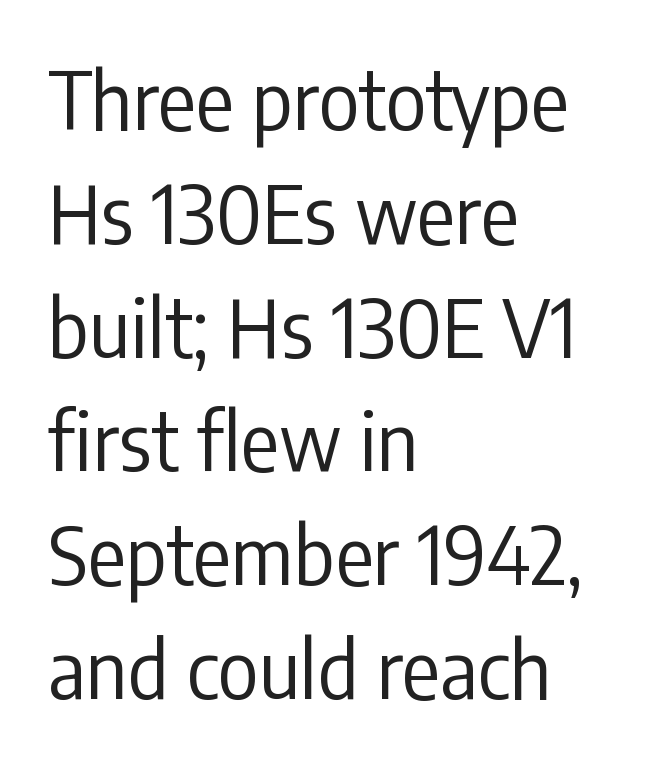
Q: Is the text bold? A: No.
Q: Is the text italic (slanted)? A: No, it is upright.
Q: Is the typeface a serif or a sans-serif typeface? A: Sans-serif.
Q: Is the text underlined? A: No.
Q: How is the paragraph aligned? A: Left-aligned.
Q: Is the spacing between letters normal or unusually wide? A: Normal.
Q: Is the spacing between lines tight, normal or loose? A: Normal.
Q: Width (condensed, normal, or wide)? A: Condensed.
Q: Stroke contrast? A: Low.
Q: x-height? A: Medium.
Q: Monospaced? A: No.
